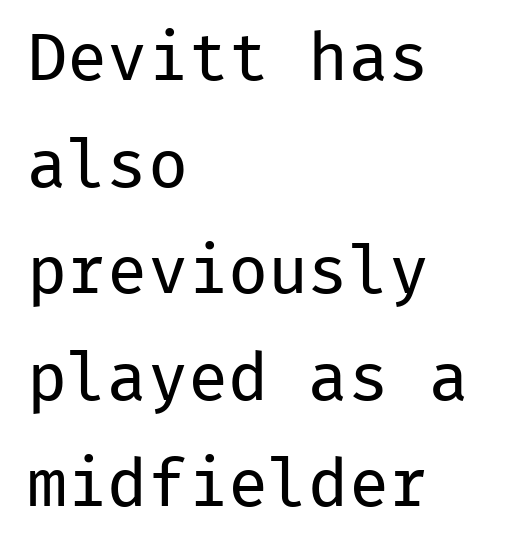
A typesetter would label this face a sans. The type sits square on the baseline with zero lean. Summary of weight: not heavy and not bold. A typesetter would call this monospace, since all characters share one set width. Which margin do the lines hug? The left one — the right edge is uneven.
